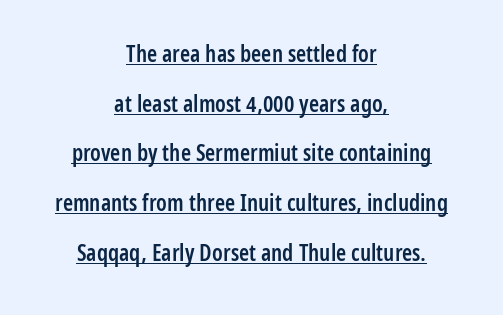
{"italic": "no", "bold": "semi", "underline": "yes", "align": "center", "line_spacing": "loose", "line_spacing_ratio": 2.16, "letter_spacing": "normal", "letter_spacing_em": 0.0, "glyph_px": 23}
